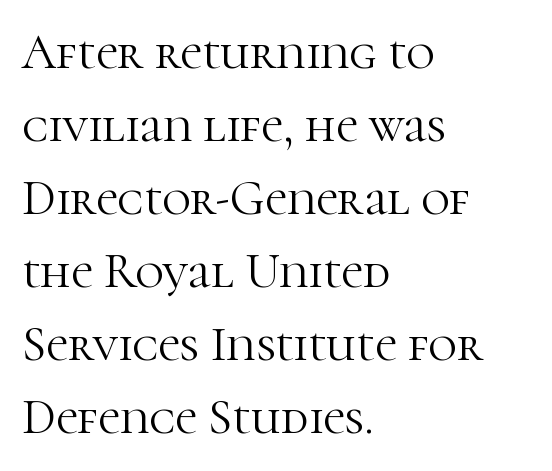
{"serif": "yes", "italic": "no", "bold": "no", "weight": "light", "width": "normal", "stroke_contrast": "high", "x_height": "medium", "monospaced": "no", "underline": "no", "align": "left", "line_spacing": "normal", "line_spacing_ratio": 1.49, "letter_spacing": "normal", "letter_spacing_em": 0.0, "glyph_px": 49}
